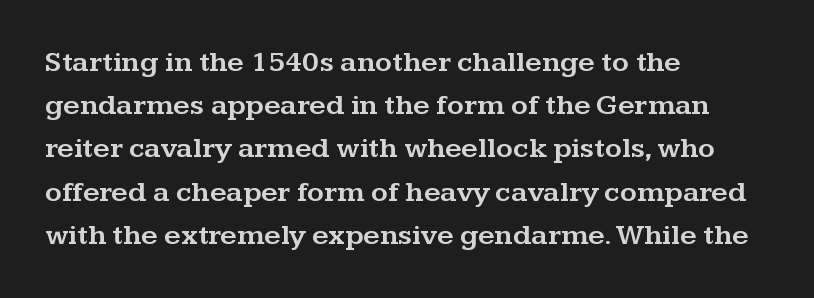
{"serif": "yes", "italic": "no", "width": "wide", "stroke_contrast": "medium", "x_height": "medium", "monospaced": "no", "underline": "no", "align": "left", "line_spacing": "normal", "line_spacing_ratio": 1.49, "letter_spacing": "normal", "letter_spacing_em": 0.0, "glyph_px": 29}
